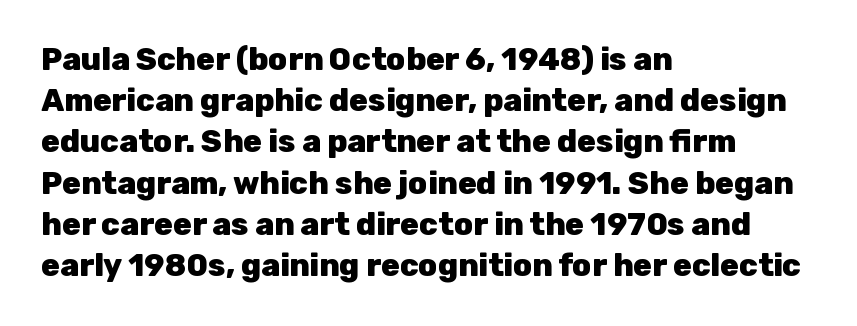
Heft: maximum for text — a bold. The letters stand upright; this is a roman face. Does extra space separate the letters? No, they use regular spacing. In terms of leading, this rendering sits right in the middle. Descenders hang freely into open space. Horizontal alignment here is leftward, the default for most running prose.
